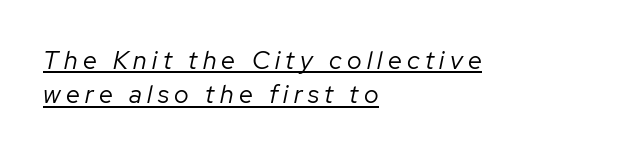
Q: Is the text bold? A: No.
Q: Is the text italic (slanted)? A: Yes, it leans right by about 12 degrees.
Q: Is the text underlined? A: Yes.
Q: How is the paragraph aligned? A: Left-aligned.
Q: Is the spacing between letters normal or unusually wide? A: Unusually wide.
Q: Is the spacing between lines tight, normal or loose? A: Normal.
